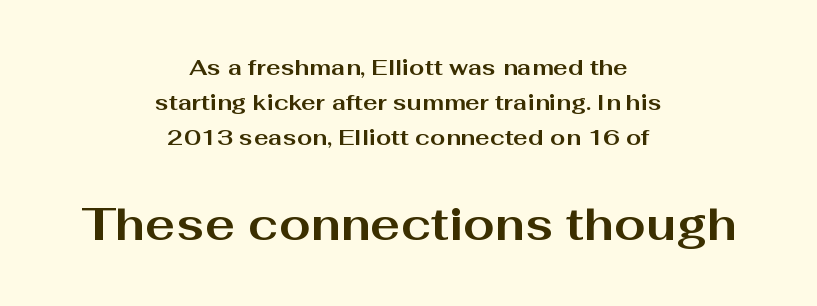
{"serif": "no", "italic": "no", "bold": "yes", "weight": "bold", "width": "wide", "stroke_contrast": "medium", "x_height": "medium", "monospaced": "no", "underline": "no", "align": "center", "line_spacing": "normal", "line_spacing_ratio": 1.6, "letter_spacing": "normal", "letter_spacing_em": 0.0, "larger_block": "second", "size_ratio": 2.05, "glyph_px": 45}
